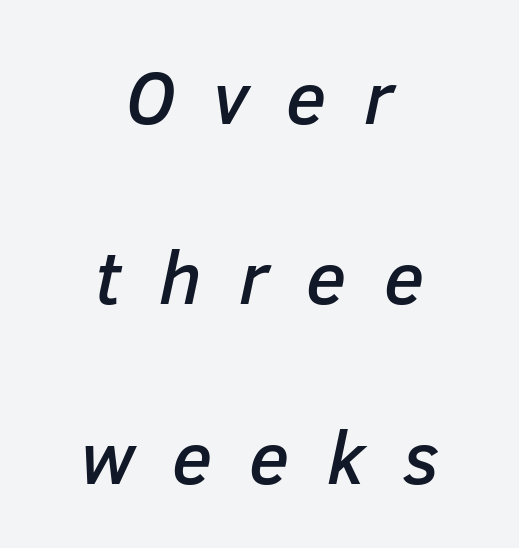
{"italic": "yes", "lean": "right", "slant_degrees": 12, "width": "normal", "stroke_contrast": "low", "x_height": "medium", "monospaced": "no", "underline": "no", "align": "center", "line_spacing": "loose", "line_spacing_ratio": 2.4, "letter_spacing": "wide", "letter_spacing_em": 0.5, "glyph_px": 75}
